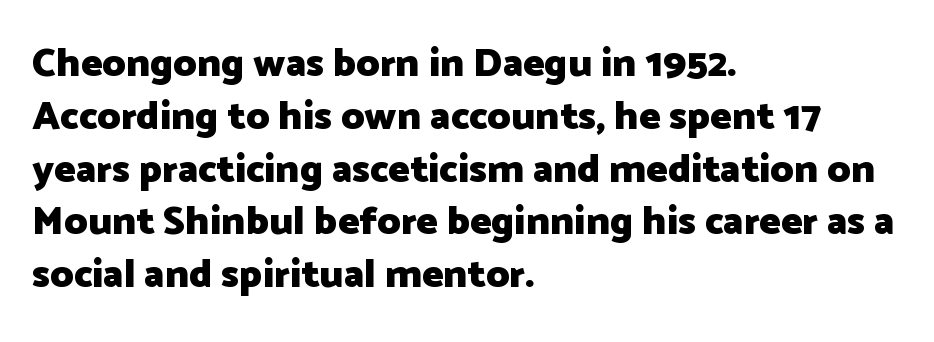
The image shows 40 px heavy sans-serif type, upright; set left-aligned, normal line spacing (1.32x), normal letter spacing, not underlined; low stroke contrast and a medium x-height.
